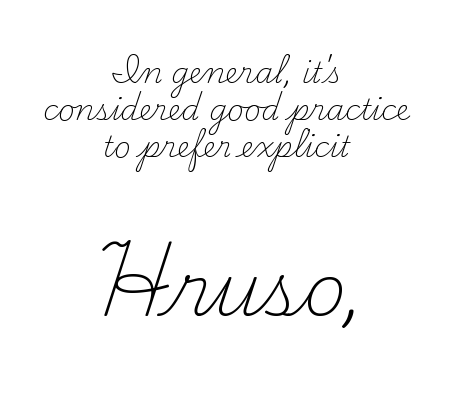
The image shows 73 px light type; set centered, normal line spacing (1.27x), normal letter spacing, not underlined; the second (bottom) block is 2.52x larger; medium stroke contrast and a small x-height.
